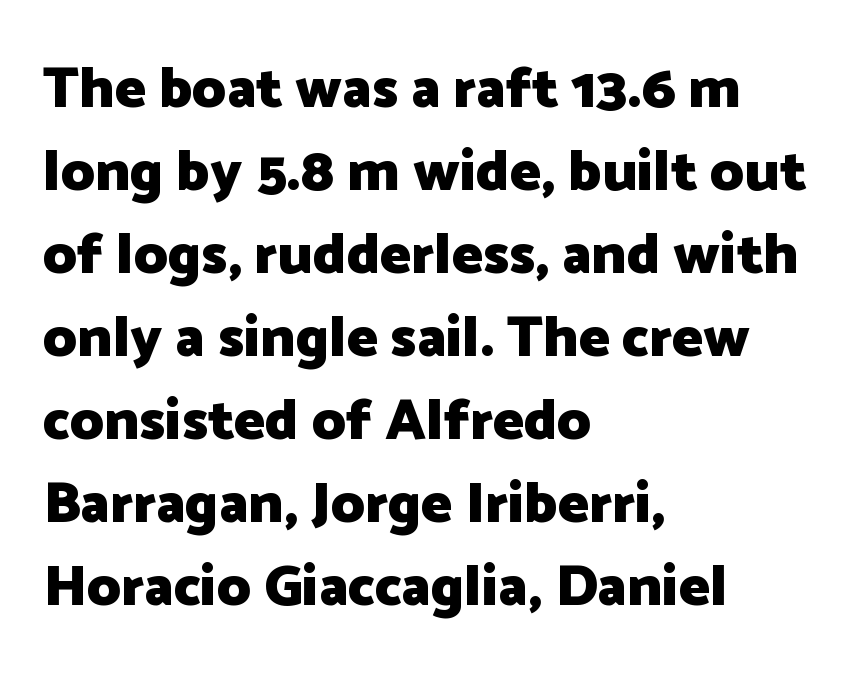
{"serif": "no", "italic": "no", "bold": "yes", "weight": "heavy", "width": "normal", "stroke_contrast": "low", "x_height": "medium", "monospaced": "no", "underline": "no", "align": "left", "line_spacing": "normal", "line_spacing_ratio": 1.43, "letter_spacing": "normal", "letter_spacing_em": 0.0, "glyph_px": 58}
